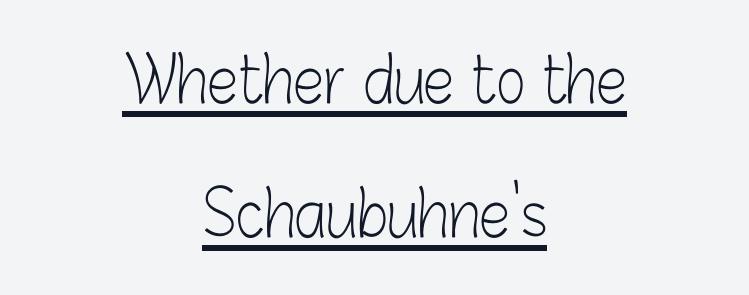
Q: Is the text bold? A: No.
Q: Is the text italic (slanted)? A: No, it is upright.
Q: Is the typeface a serif or a sans-serif typeface? A: Sans-serif.
Q: Is the text underlined? A: Yes.
Q: How is the paragraph aligned? A: Centered.
Q: Is the spacing between letters normal or unusually wide? A: Normal.
Q: Is the spacing between lines tight, normal or loose? A: Loose.
Q: Width (condensed, normal, or wide)? A: Condensed.
Q: Stroke contrast? A: Low.
Q: x-height? A: Medium.
Q: Monospaced? A: No.
